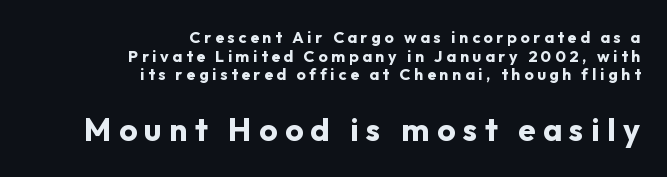
{"serif": "no", "italic": "no", "bold": "yes", "weight": "bold", "width": "normal", "stroke_contrast": "low", "x_height": "medium", "monospaced": "no", "underline": "no", "align": "right", "line_spacing_ratio": 1.17, "letter_spacing": "wide", "letter_spacing_em": 0.23, "larger_block": "second", "size_ratio": 2.0, "glyph_px": 32}
